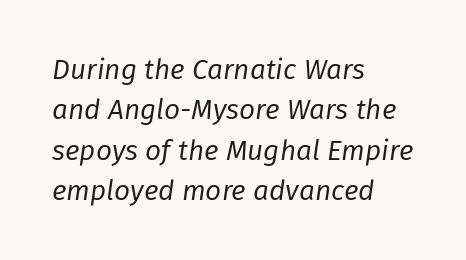
{"italic": "yes", "lean": "right", "slant_degrees": 8, "bold": "no", "weight": "regular", "width": "normal", "stroke_contrast": "low", "x_height": "medium", "monospaced": "no", "underline": "no", "align": "left", "line_spacing": "normal", "line_spacing_ratio": 1.44, "letter_spacing": "normal", "letter_spacing_em": 0.0, "glyph_px": 28}
